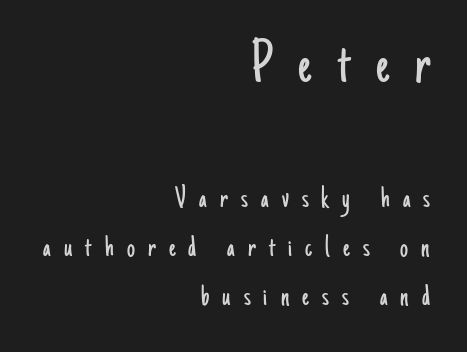
{"serif": "no", "italic": "no", "bold": "no", "weight": "light", "width": "condensed", "stroke_contrast": "low", "x_height": "small", "monospaced": "no", "underline": "no", "align": "right", "line_spacing": "normal", "line_spacing_ratio": 1.53, "letter_spacing": "wide", "letter_spacing_em": 0.41, "larger_block": "first", "size_ratio": 1.97, "glyph_px": 63}
